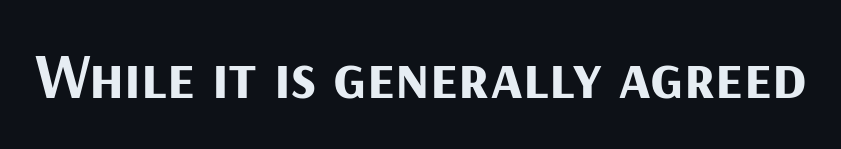
The image shows 64 px bold sans-serif type, upright; set normal letter spacing, not underlined; medium stroke contrast and a medium x-height.
